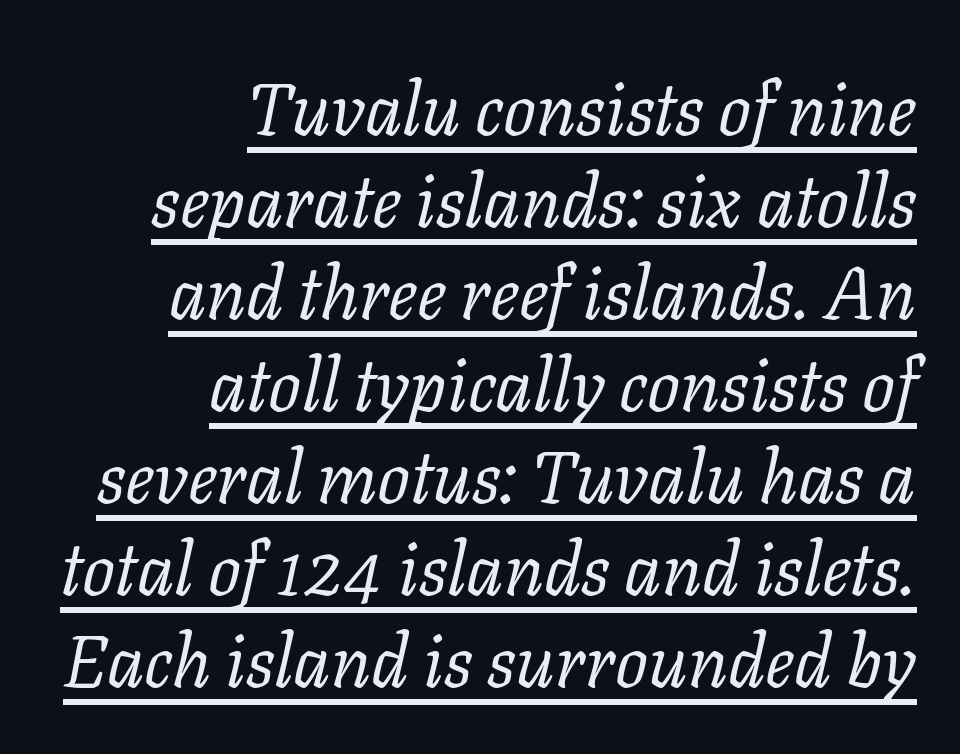
The image shows 73 px regular-weight serif type, italic (leaning right); set right-aligned, normal line spacing (1.26x), normal letter spacing, underlined; low stroke contrast and a medium x-height.
